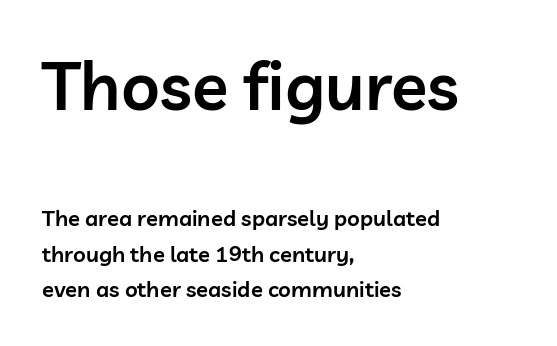
{"serif": "no", "italic": "no", "bold": "semi", "weight": "semibold", "width": "normal", "stroke_contrast": "low", "x_height": "medium", "monospaced": "no", "underline": "no", "align": "left", "line_spacing": "normal", "line_spacing_ratio": 1.61, "letter_spacing": "normal", "letter_spacing_em": 0.0, "larger_block": "first", "size_ratio": 3.05, "glyph_px": 67}
